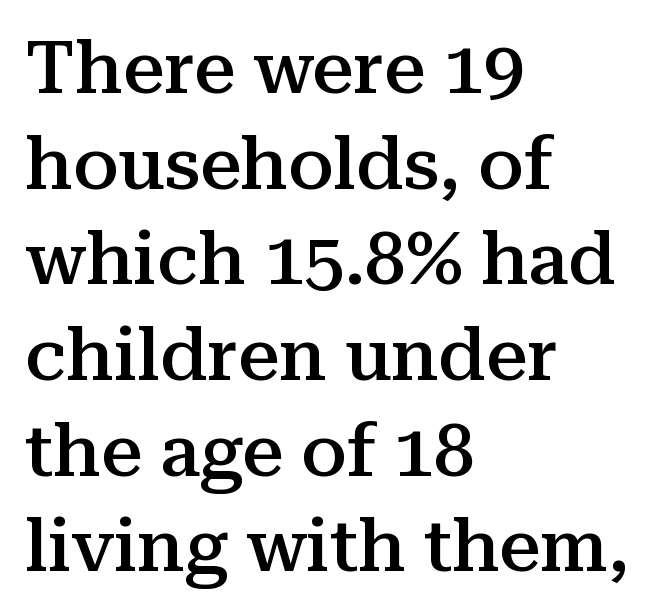
The letters advance in unequal steps, a hallmark of proportional type. The lettering holds an erect, upright posture throughout. Has an underline been added? It has not. The passage shown stacks its lines at a standard gap. These lines keep a tight, regular rhythm from letter to letter.
